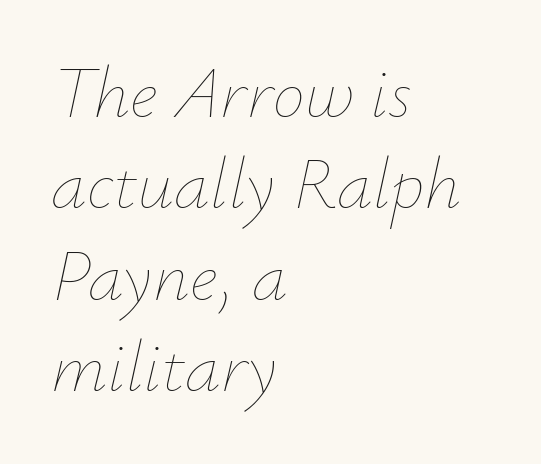
The image shows 72 px thin type, italic (leaning right); set left-aligned, normal line spacing (1.27x), normal letter spacing, not underlined; low stroke contrast and a small x-height.
